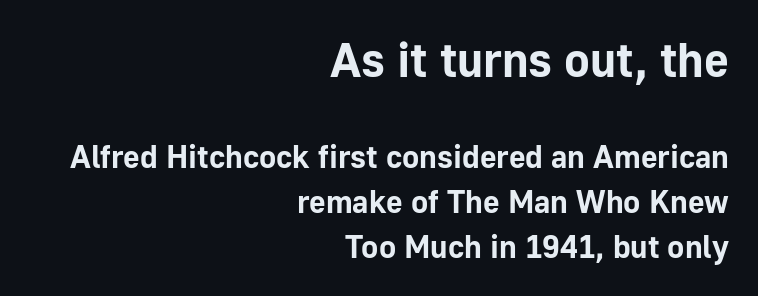
The image shows 48 px bold sans-serif type, upright; set right-aligned, normal line spacing (1.42x), normal letter spacing, not underlined; the first (top) block is 1.5x larger; low stroke contrast and a medium x-height.
